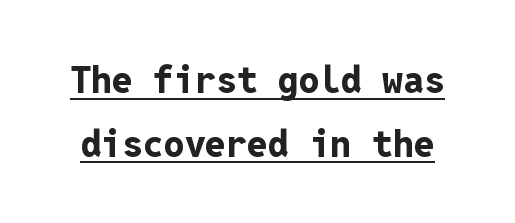
The image shows 37 px bold sans-serif type, upright, monospaced; set line spacing 1.72x, normal letter spacing, underlined; low stroke contrast and a medium x-height.
